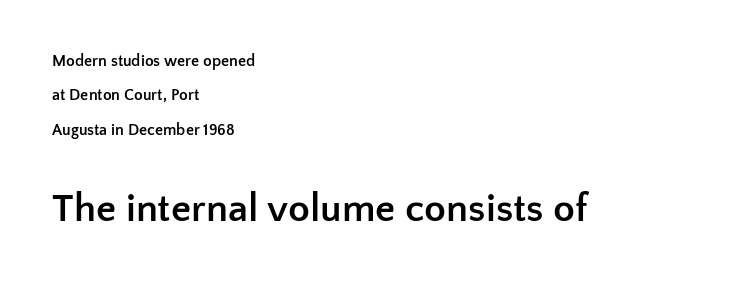
Interline gaps are noticeably wide in this sample. Students, note that the glyphs here touch the page at normal intervals. Think of a printed novel: that variable character pitch is what you see here. Upright lettering throughout. The second block has been scaled up relative to the first. Anything drawn beneath the words? Only blank space.
